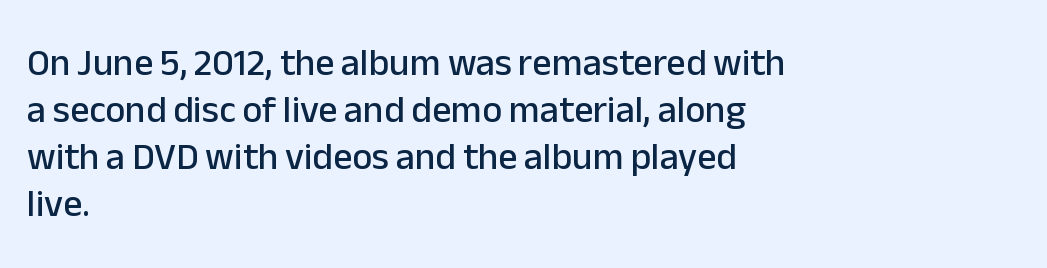
{"serif": "no", "italic": "no", "width": "normal", "stroke_contrast": "low", "x_height": "medium", "monospaced": "no", "underline": "no", "align": "left", "line_spacing_ratio": 1.24, "letter_spacing": "normal", "letter_spacing_em": 0.0, "glyph_px": 38}
